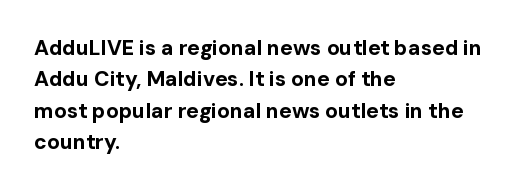
Q: Is the text bold? A: Yes.
Q: Is the text italic (slanted)? A: No, it is upright.
Q: Is the text underlined? A: No.
Q: How is the paragraph aligned? A: Left-aligned.
Q: Is the spacing between letters normal or unusually wide? A: Normal.
Q: Is the spacing between lines tight, normal or loose? A: Normal.
